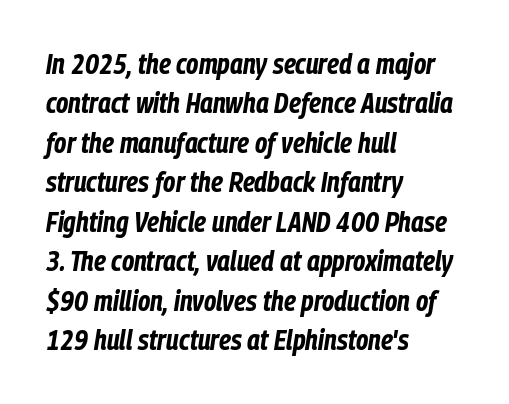
{"italic": "yes", "lean": "right", "slant_degrees": 9, "bold": "yes", "weight": "bold", "width": "condensed", "stroke_contrast": "low", "x_height": "medium", "monospaced": "no", "underline": "no", "align": "left", "line_spacing": "normal", "line_spacing_ratio": 1.41, "letter_spacing": "normal", "letter_spacing_em": 0.0, "glyph_px": 28}
